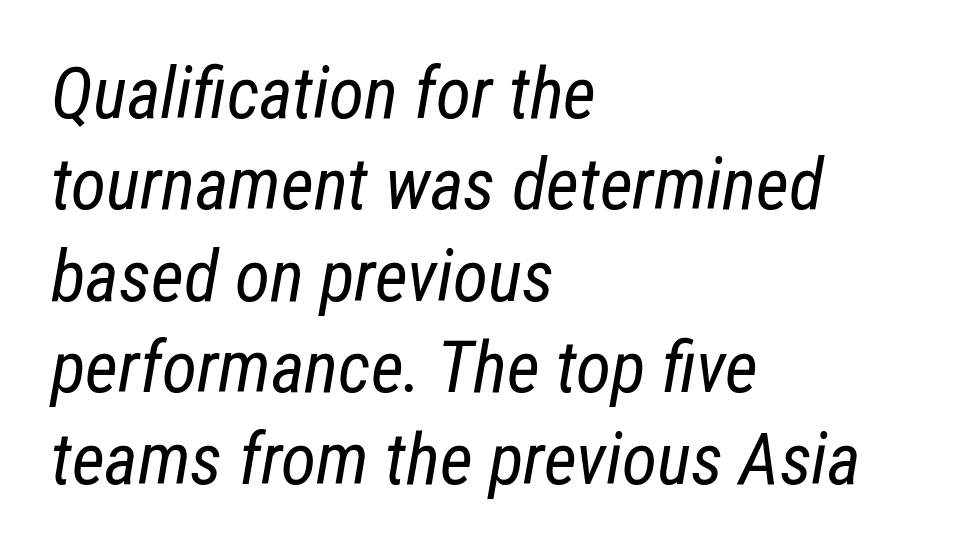
The image shows 72 px regular-weight, condensed type, italic (leaning right); set left-aligned, normal line spacing (1.27x), normal letter spacing, not underlined; low stroke contrast and a medium x-height.
